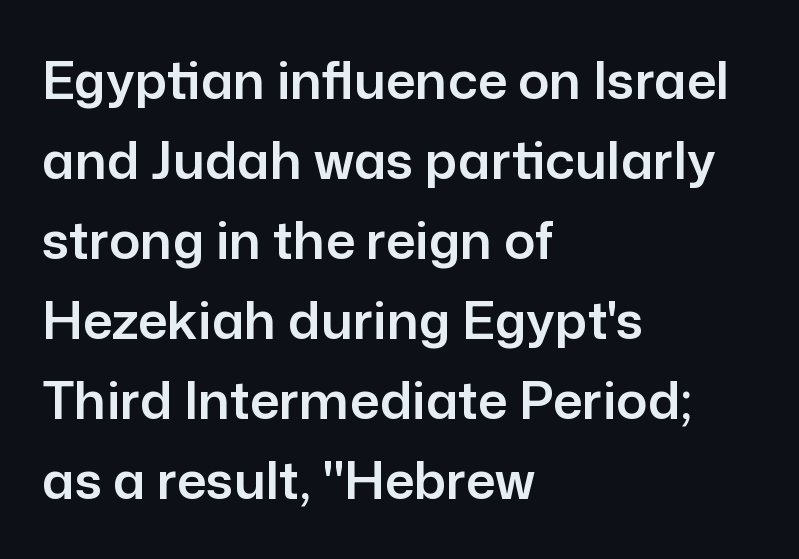
{"serif": "no", "italic": "no", "width": "normal", "stroke_contrast": "low", "x_height": "medium", "monospaced": "no", "underline": "no", "align": "left", "line_spacing": "normal", "line_spacing_ratio": 1.54, "letter_spacing": "normal", "letter_spacing_em": 0.0, "glyph_px": 52}
